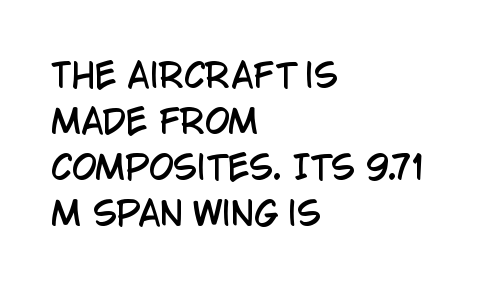
Q: Is the text italic (slanted)? A: No, it is upright.
Q: Is the typeface a serif or a sans-serif typeface? A: Sans-serif.
Q: Is the text underlined? A: No.
Q: How is the paragraph aligned? A: Left-aligned.
Q: Is the spacing between letters normal or unusually wide? A: Normal.
Q: Is the spacing between lines tight, normal or loose? A: Normal.
Q: Width (condensed, normal, or wide)? A: Condensed.
Q: Stroke contrast? A: Low.
Q: x-height? A: Large.
Q: Monospaced? A: No.
